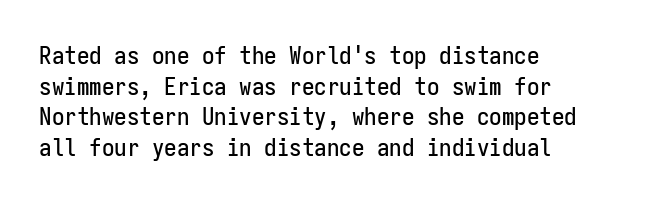
{"italic": "no", "underline": "no", "align": "left", "line_spacing_ratio": 1.23, "letter_spacing": "normal", "letter_spacing_em": 0.0, "glyph_px": 25}
